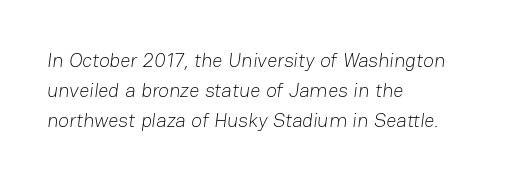
Observe the ordinary spacing: letters are neighbours, not strangers. One-word summary of the alignment: left. The cut favours lightness, reaching ordinary text weight at its darkest. Evenly set lines give the paragraph a standard silhouette. Rule under the text: the space is simply empty.
